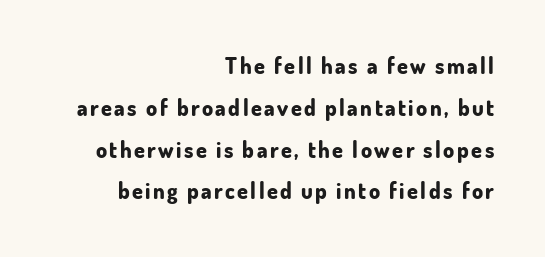
Q: Is the text bold? A: Yes.
Q: Is the text italic (slanted)? A: No, it is upright.
Q: Is the text underlined? A: No.
Q: How is the paragraph aligned? A: Right-aligned.
Q: Is the spacing between lines tight, normal or loose? A: Loose.
